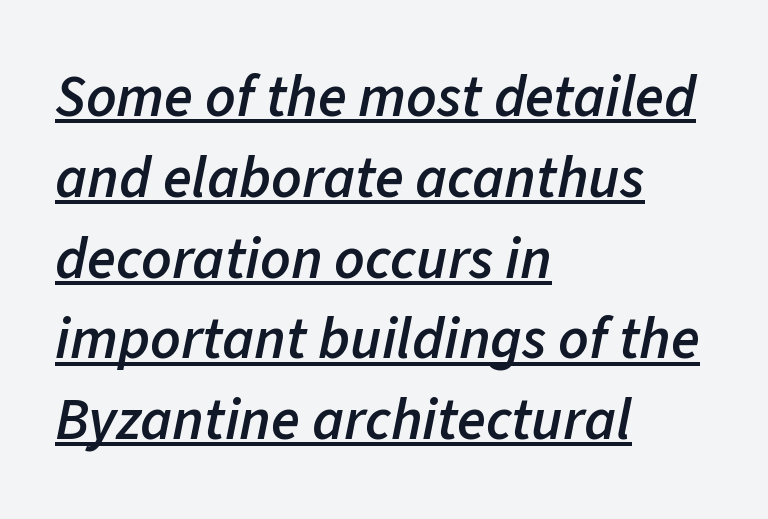
A typesetter would call this leading conventional body-copy spacing. Proportional: the letters do not fall into vertical columns. This is the in-between weight designers call semibold or demi. Honestly, the letter spacing is just normal — you wouldn't notice it. Quick note: italic.
